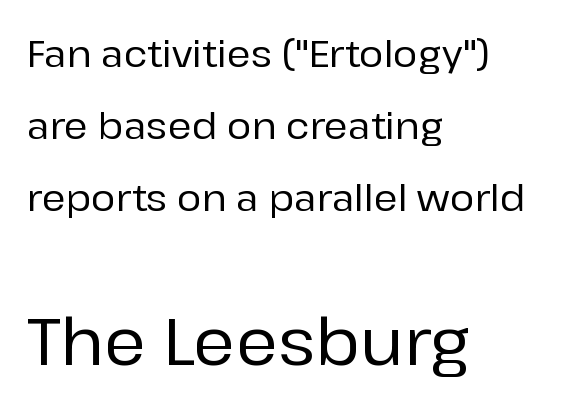
{"serif": "no", "italic": "no", "width": "normal", "stroke_contrast": "low", "x_height": "medium", "monospaced": "no", "underline": "no", "align": "left", "line_spacing": "loose", "line_spacing_ratio": 1.95, "letter_spacing": "normal", "letter_spacing_em": 0.0, "larger_block": "second", "size_ratio": 1.76, "glyph_px": 65}
